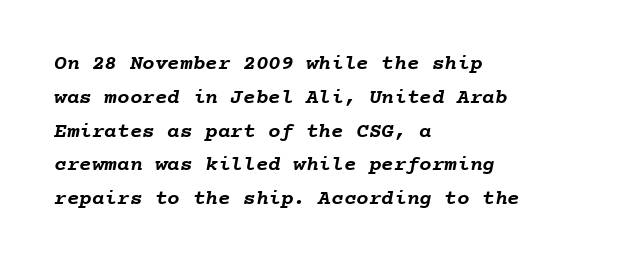
{"bold": "yes", "underline": "no", "align": "left", "line_spacing": "normal", "line_spacing_ratio": 1.61, "letter_spacing": "normal", "letter_spacing_em": 0.0, "glyph_px": 21}
